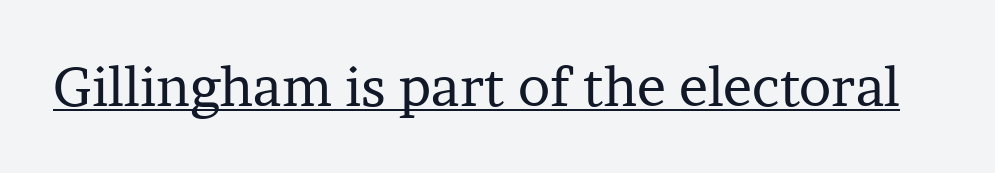
The type sits square on the baseline with zero lean. The passage shown is typed in a proportional face where columns would drift. Each line of the rendering has a horizontal stroke beneath the glyphs. I'd call this a serif setting — the letters wear small feet. Heft: none added — not bold.
